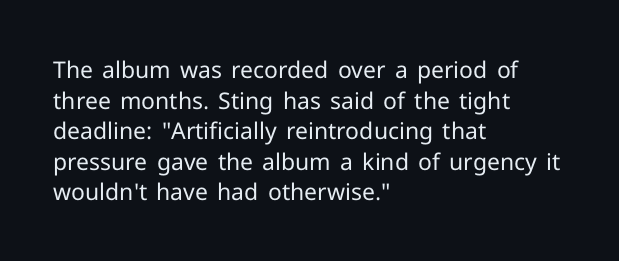
Q: Is the text bold? A: No.
Q: Is the text italic (slanted)? A: No, it is upright.
Q: Is the text underlined? A: No.
Q: How is the paragraph aligned? A: Left-aligned.
Q: Is the spacing between letters normal or unusually wide? A: Normal.
Q: Is the spacing between lines tight, normal or loose? A: Normal.
